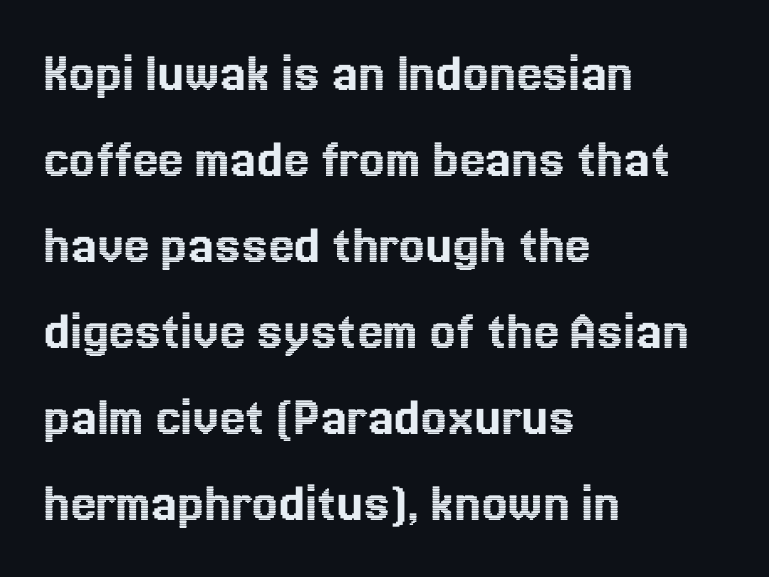
{"italic": "no", "width": "normal", "x_height": "medium", "monospaced": "no", "underline": "no", "align": "left", "line_spacing": "normal", "line_spacing_ratio": 1.51, "letter_spacing": "normal", "letter_spacing_em": 0.0, "glyph_px": 57}
